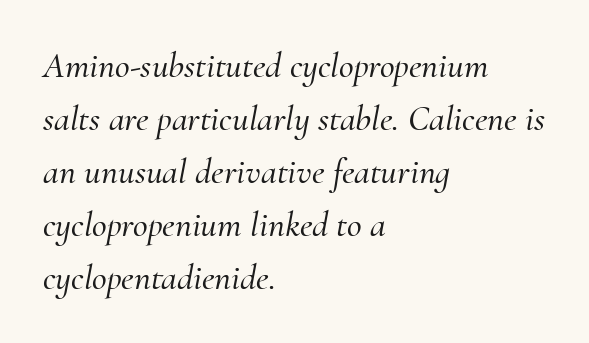
A student would call this left alignment; a typographer would say flush left, rag right. Underlining? Definitely not there. The passage shown has conventional tracking throughout. There's an unmistakable incline to the writing here. The letters advance in unequal steps, a hallmark of proportional type. Each letter's strokes conclude with small projecting serifs.
